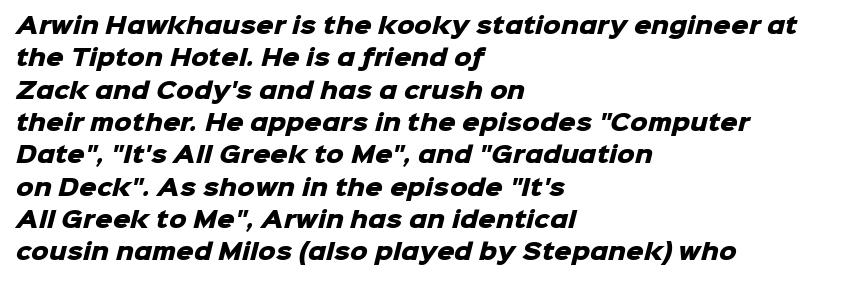
In CSS terms this would be text-align: left. Weight: bold. Tracking value appears to be zero — textbook default spacing. The passage shown stacks its lines at a standard gap.
